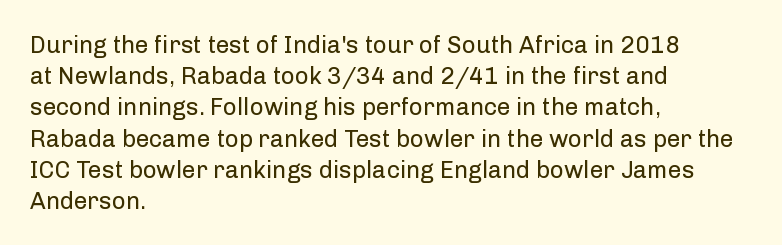
{"italic": "no", "bold": "no", "underline": "no", "align": "left", "line_spacing": "normal", "line_spacing_ratio": 1.3, "letter_spacing": "normal", "letter_spacing_em": 0.0, "glyph_px": 24}
